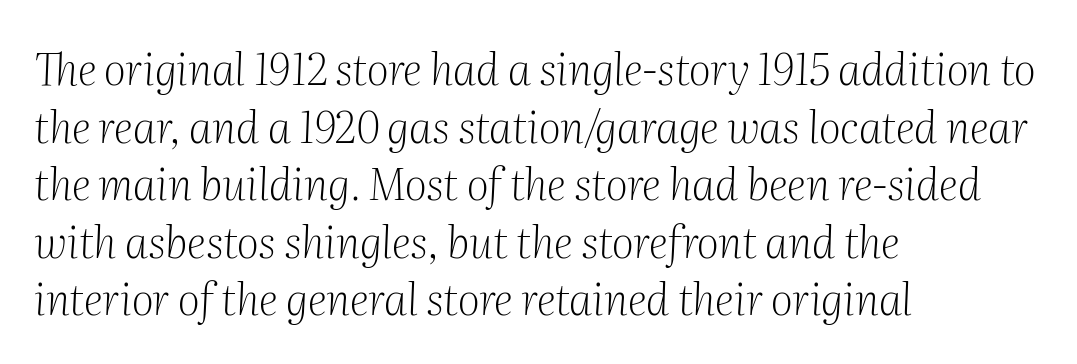
{"serif": "yes", "italic": "yes", "lean": "right", "slant_degrees": 2, "bold": "no", "weight": "light", "width": "normal", "stroke_contrast": "medium", "x_height": "medium", "monospaced": "no", "underline": "no", "align": "left", "line_spacing": "normal", "line_spacing_ratio": 1.34, "letter_spacing": "normal", "letter_spacing_em": 0.0, "glyph_px": 43}
